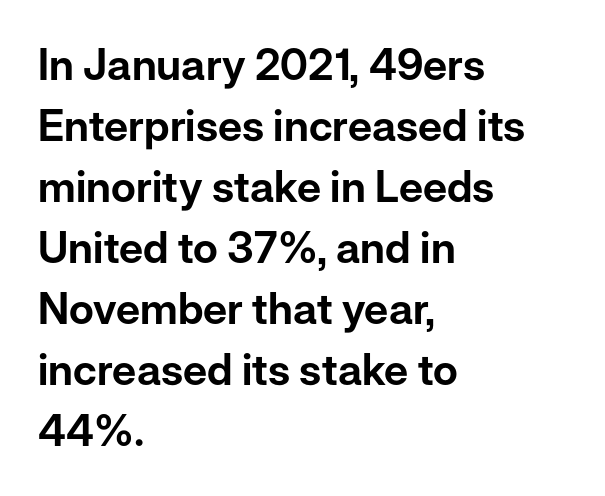
The image shows 43 px sans-serif type, upright; set left-aligned, normal line spacing (1.42x), normal letter spacing, not underlined; low stroke contrast and a medium x-height.
